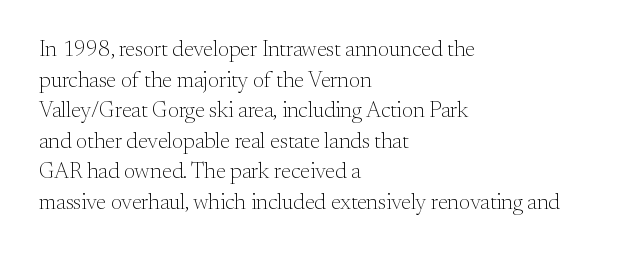
Here the glyphs are tracked normally, forming tight word shapes. This sample keeps an unexceptional amount of space between lines. Every character sits straight up, as roman type does. Each stroke keeps to a modest, everyday thickness or less. This rendering uses left alignment, leaving the right contour irregular. Descenders are the only things crossing below the line.
